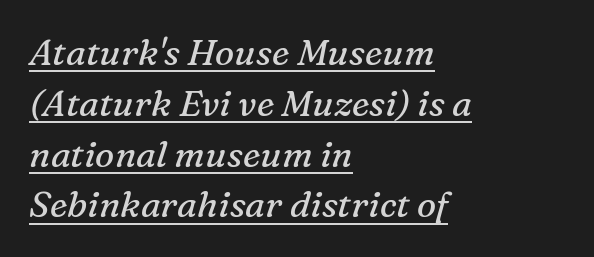
Q: Is the text bold? A: No.
Q: Is the text italic (slanted)? A: Yes, it leans right by about 16 degrees.
Q: Is the typeface a serif or a sans-serif typeface? A: Serif.
Q: Is the text underlined? A: Yes.
Q: How is the paragraph aligned? A: Left-aligned.
Q: Is the spacing between letters normal or unusually wide? A: Normal.
Q: Is the spacing between lines tight, normal or loose? A: Normal.
Q: Width (condensed, normal, or wide)? A: Normal.
Q: Stroke contrast? A: Medium.
Q: x-height? A: Medium.
Q: Monospaced? A: No.
